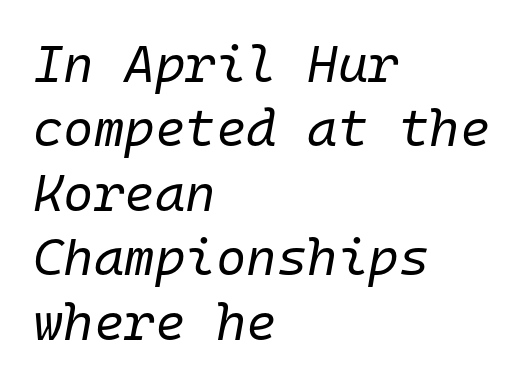
Q: Is the text bold? A: No.
Q: Is the text italic (slanted)? A: Yes, it leans right by about 10 degrees.
Q: Is the text underlined? A: No.
Q: How is the paragraph aligned? A: Left-aligned.
Q: Is the spacing between letters normal or unusually wide? A: Normal.
Q: Width (condensed, normal, or wide)? A: Normal.
Q: Stroke contrast? A: Low.
Q: x-height? A: Medium.
Q: Monospaced? A: Yes.
